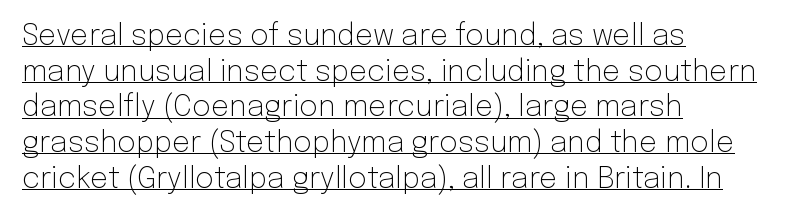
{"serif": "no", "italic": "no", "bold": "no", "weight": "light", "width": "normal", "stroke_contrast": "low", "x_height": "medium", "monospaced": "no", "underline": "yes", "align": "left", "line_spacing_ratio": 1.23, "letter_spacing": "normal", "letter_spacing_em": 0.0, "glyph_px": 29}
